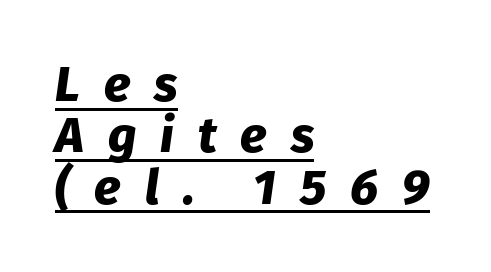
Q: Is the text bold? A: Yes.
Q: Is the text italic (slanted)? A: Yes, it leans right by about 8 degrees.
Q: Is the text underlined? A: Yes.
Q: How is the paragraph aligned? A: Left-aligned.
Q: Is the spacing between letters normal or unusually wide? A: Unusually wide.
Q: Is the spacing between lines tight, normal or loose? A: Tight.
Q: Width (condensed, normal, or wide)? A: Normal.
Q: Stroke contrast? A: Low.
Q: x-height? A: Medium.
Q: Monospaced? A: No.
